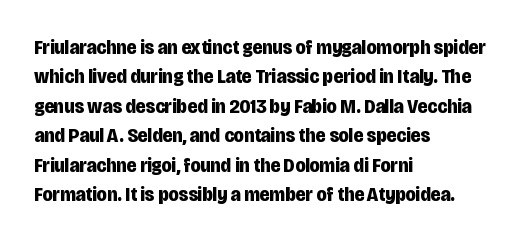
The image shows 21 px bold type, upright; set left-aligned, normal line spacing (1.4x), normal letter spacing, not underlined.
